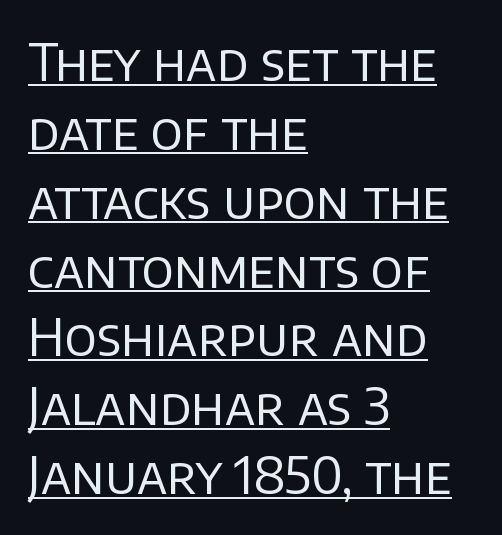
{"serif": "no", "italic": "no", "bold": "no", "weight": "regular", "width": "normal", "stroke_contrast": "low", "x_height": "large", "monospaced": "no", "underline": "yes", "align": "left", "line_spacing": "normal", "line_spacing_ratio": 1.35, "letter_spacing": "normal", "letter_spacing_em": 0.0, "glyph_px": 51}
